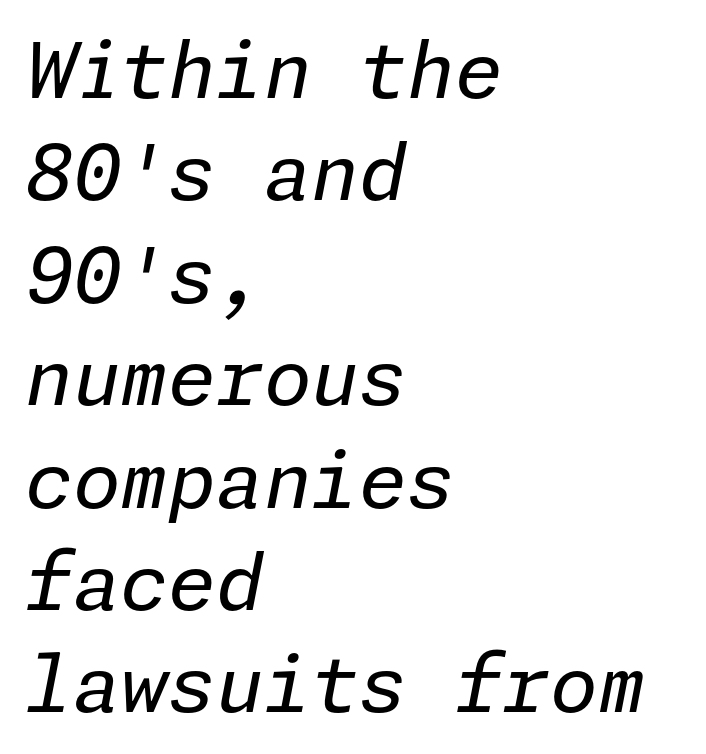
Honestly, the letter spacing is just normal — you wouldn't notice it. If you drew a ruler down the left edge, every line would touch it. Underline: absent. The letters look calm and open, with moderate or lighter stems. Quick note: interline space is typical. Quick note: italic.
